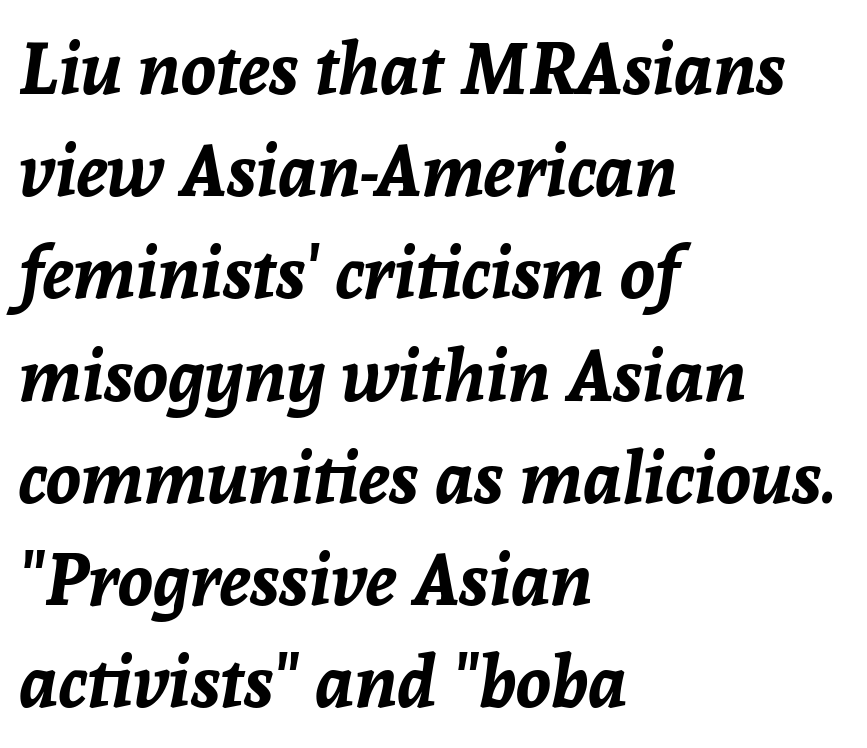
The image shows 72 px bold type, italic (leaning right); set left-aligned, normal line spacing (1.42x), normal letter spacing, not underlined; low stroke contrast and a medium x-height.
